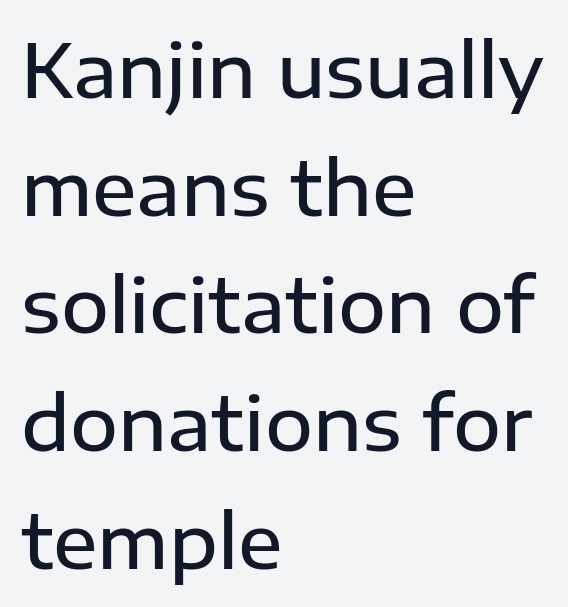
A typesetter would mark this as roman, not italic. If you measured baseline to baseline, you'd find a middling distance. The glyphs in this specimen are sans serif. Compared with a centered layout, this one pins lines to the left instead. The face used here is proportionally spaced, like ordinary book or web type. Is the type bold? Partly — it's a semibold, heavier than regular but not fully bold.
